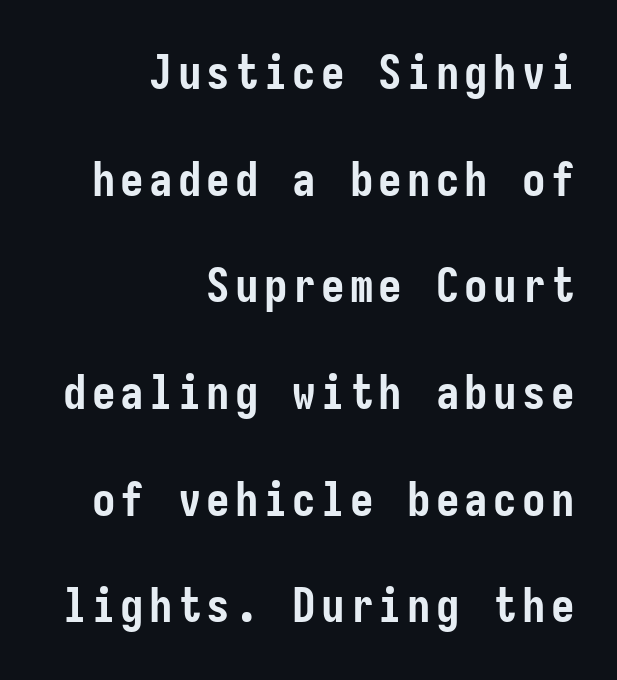
{"serif": "no", "italic": "no", "bold": "yes", "weight": "semibold", "width": "condensed", "stroke_contrast": "low", "x_height": "medium", "underline": "no", "align": "right", "line_spacing": "loose", "line_spacing_ratio": 2.27, "glyph_px": 47}
